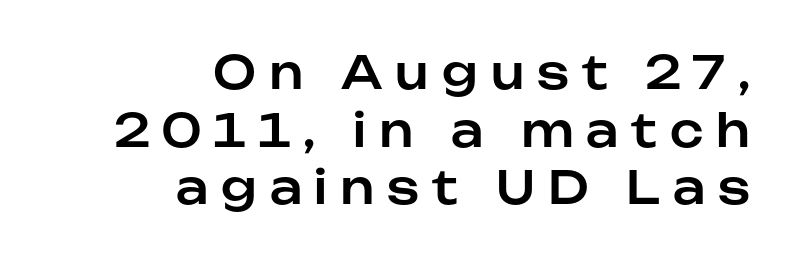
Q: Is the text italic (slanted)? A: No, it is upright.
Q: Is the typeface a serif or a sans-serif typeface? A: Sans-serif.
Q: Is the text underlined? A: No.
Q: How is the paragraph aligned? A: Right-aligned.
Q: Is the spacing between letters normal or unusually wide? A: Unusually wide.
Q: Is the spacing between lines tight, normal or loose? A: Normal.
Q: Width (condensed, normal, or wide)? A: Normal.
Q: Stroke contrast? A: Low.
Q: x-height? A: Medium.
Q: Monospaced? A: No.
